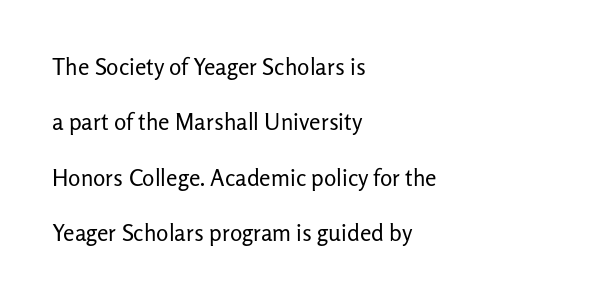
Q: Is the text bold? A: No.
Q: Is the text italic (slanted)? A: No, it is upright.
Q: Is the text underlined? A: No.
Q: How is the paragraph aligned? A: Left-aligned.
Q: Is the spacing between letters normal or unusually wide? A: Normal.
Q: Is the spacing between lines tight, normal or loose? A: Loose.
